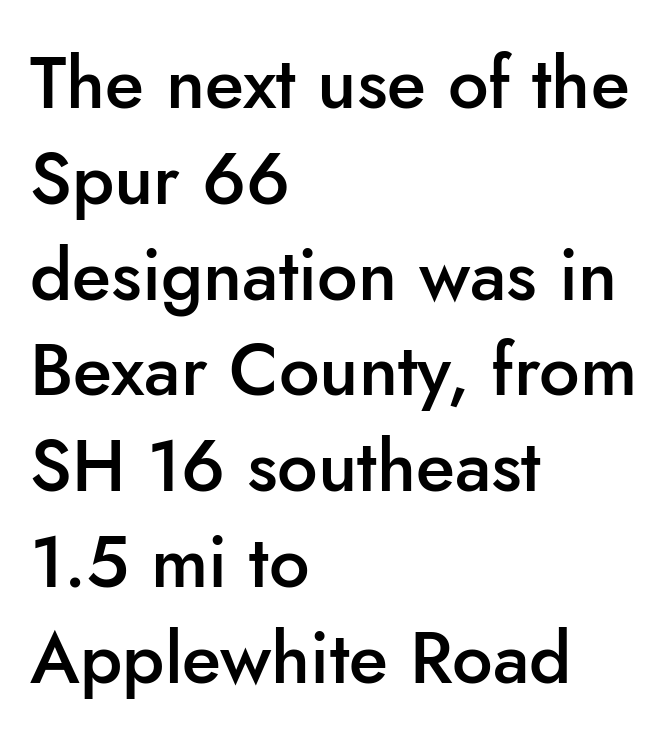
As a designer I'd log this as weight 600, semibold. Character widths vary here, with narrow letters taking less room than wide ones. Only glyphs here, with clear space below each row. Quick note: interline space is typical.
